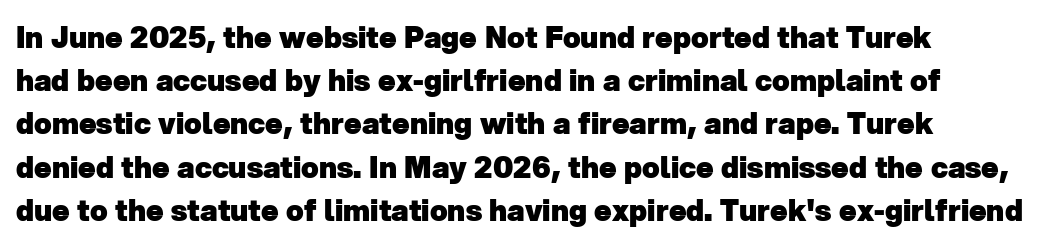
Proportional: the letters do not fall into vertical columns. The specimen omits any rule beneath the text block's lines. A typesetter would label this face a sans. The gaps between neighbouring characters are ordinary and unremarkable. This is heavy type, rendered in bold. If you measured baseline to baseline, you'd find a middling distance.
